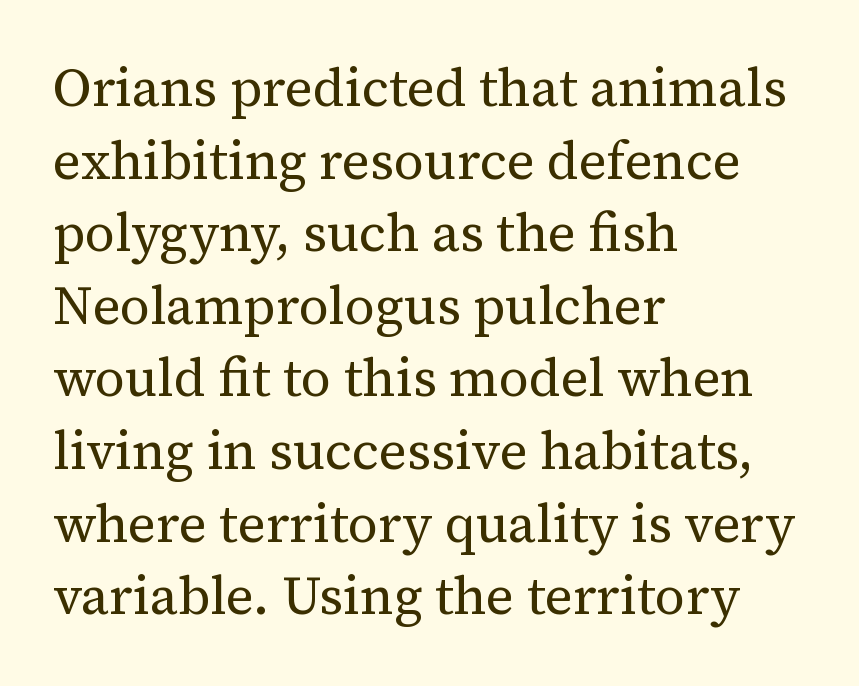
{"serif": "yes", "italic": "no", "bold": "no", "weight": "regular", "width": "normal", "stroke_contrast": "medium", "x_height": "medium", "monospaced": "no", "underline": "no", "align": "left", "line_spacing": "normal", "line_spacing_ratio": 1.37, "letter_spacing": "normal", "letter_spacing_em": 0.0, "glyph_px": 53}
